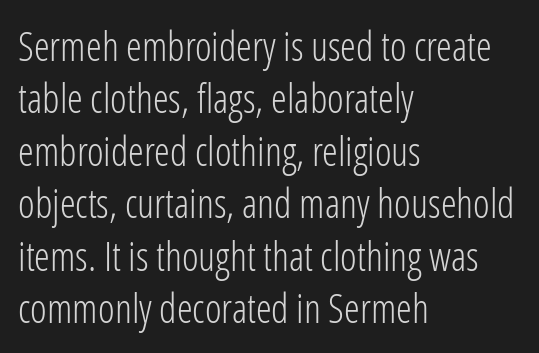
The image shows 40 px light, condensed sans-serif type, upright; set left-aligned, normal line spacing (1.31x), normal letter spacing, not underlined; low stroke contrast and a medium x-height.
